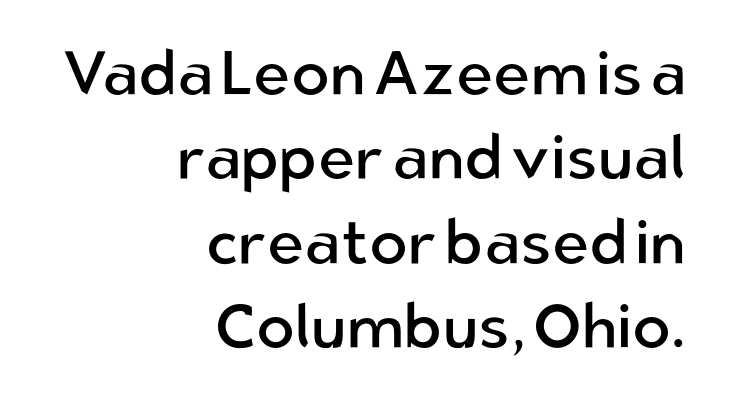
The image shows 63 px regular-weight sans-serif type, upright; set right-aligned, normal line spacing (1.34x), normal letter spacing, not underlined; low stroke contrast and a medium x-height.
